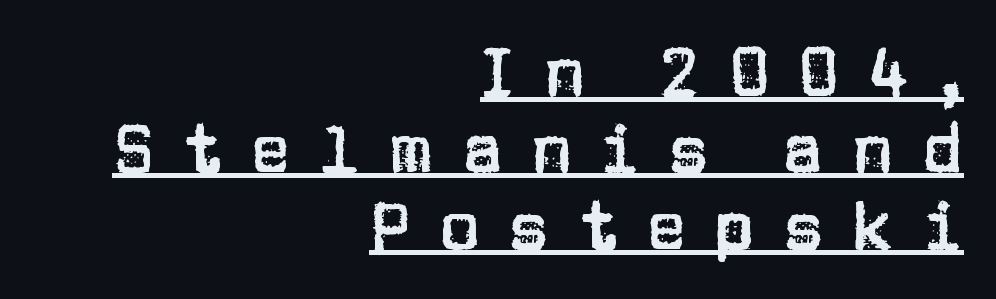
You could barely slide anything between these rows. The setting favours the right margin, as signatures and pull-quotes sometimes do. In terms of letterspacing, this is a distinctly airy, spread setting. Each letter keeps its own natural width here, so spacing adapts to shape. Examine the stroke ends and you'll find no serifs.
